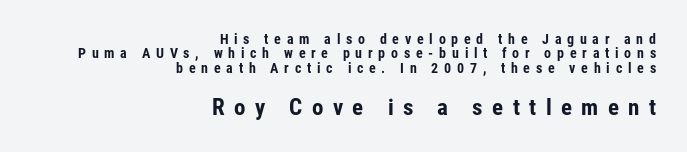
Right-aligned paragraph, ragged on the left. Type without underlining. The leading is snug, giving the passage a crowded texture. Type size steps up from the first block to the second. The line texture is sparse and dotted thanks to wide tracking. The letters are bold, with thick, heavy strokes.
